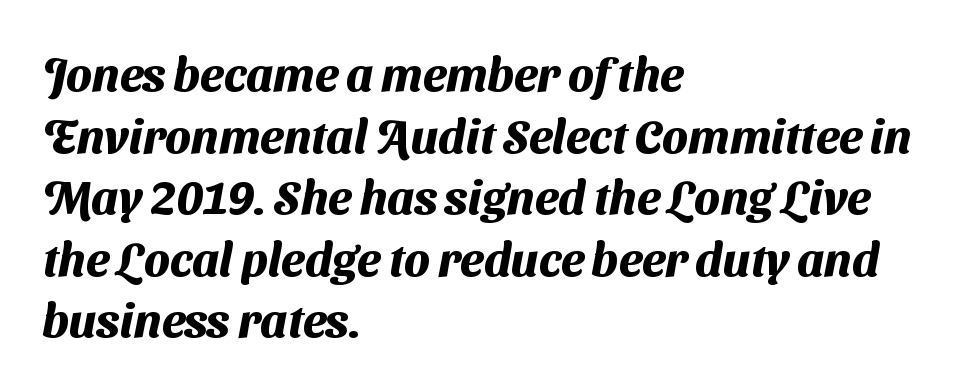
Q: Is the text bold? A: Yes.
Q: Is the typeface a serif or a sans-serif typeface? A: Sans-serif.
Q: Is the text underlined? A: No.
Q: How is the paragraph aligned? A: Left-aligned.
Q: Is the spacing between letters normal or unusually wide? A: Normal.
Q: Is the spacing between lines tight, normal or loose? A: Normal.
Q: Width (condensed, normal, or wide)? A: Normal.
Q: Stroke contrast? A: Medium.
Q: x-height? A: Medium.
Q: Monospaced? A: No.
